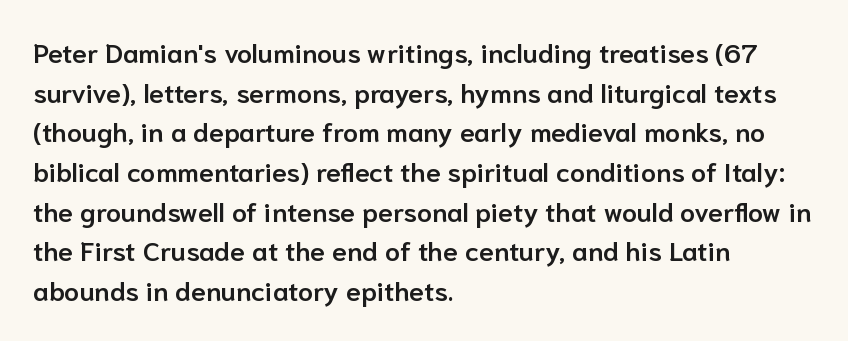
The image shows 27 px text type, upright; set left-aligned, normal line spacing (1.47x), normal letter spacing, not underlined.
